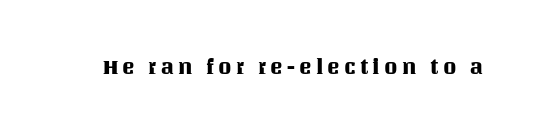
Q: Is the text italic (slanted)? A: No, it is upright.
Q: Is the text underlined? A: No.
Q: Is the spacing between letters normal or unusually wide? A: Unusually wide.
